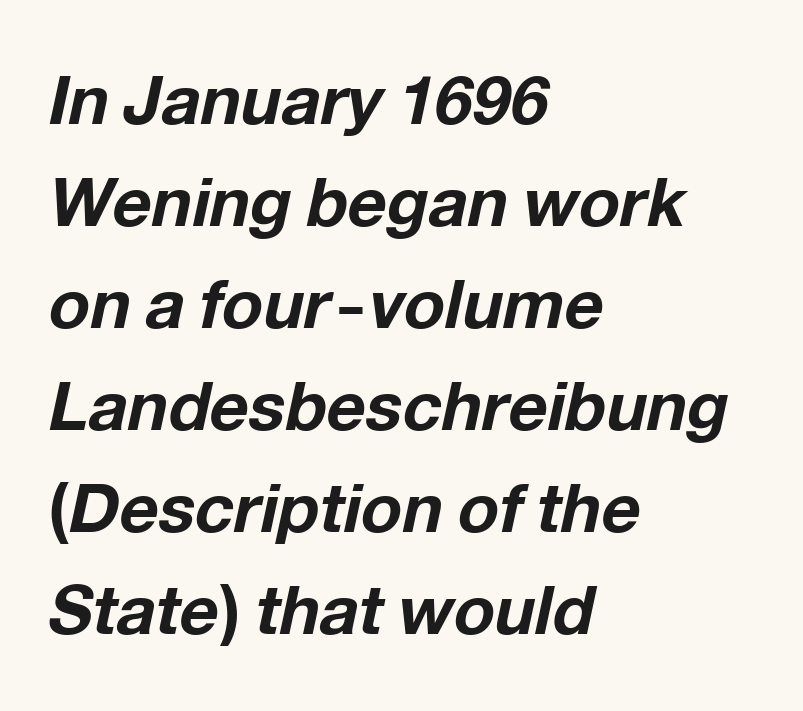
The font's italic variant was chosen for this text. Spacing between characters is what you'd get straight out of the box. In CSS terms this would be text-align: left. A full-strength bold gives these letters their thick strokes. No word sits above an underline.
